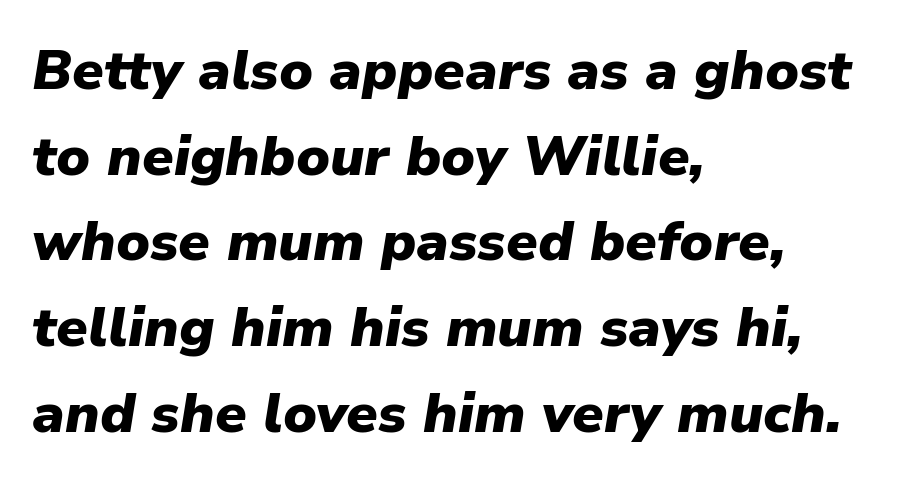
Q: Is the text bold? A: Yes.
Q: Is the text italic (slanted)? A: Yes, it leans right by about 9 degrees.
Q: Is the text underlined? A: No.
Q: How is the paragraph aligned? A: Left-aligned.
Q: Is the spacing between letters normal or unusually wide? A: Normal.
Q: Is the spacing between lines tight, normal or loose? A: Normal.
Q: Width (condensed, normal, or wide)? A: Normal.
Q: Stroke contrast? A: Low.
Q: x-height? A: Medium.
Q: Monospaced? A: No.
